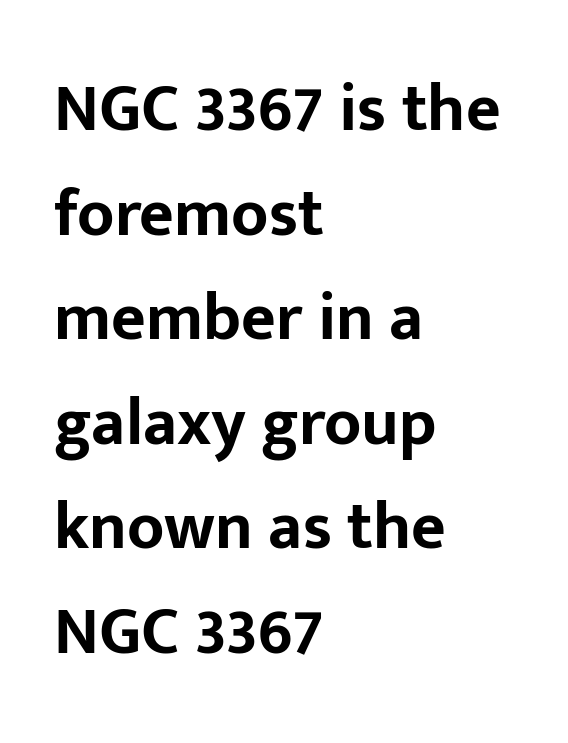
The image shows 67 px bold sans-serif type, upright; set left-aligned, normal line spacing (1.56x), normal letter spacing, not underlined; low stroke contrast and a medium x-height.
